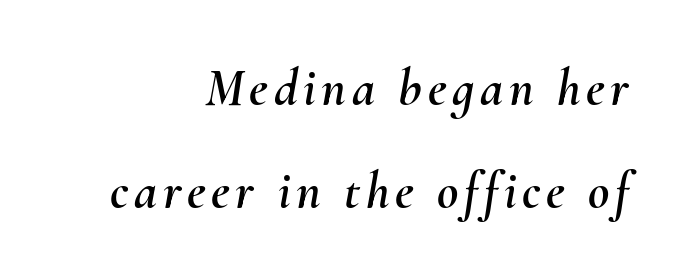
Q: Is the text italic (slanted)? A: Yes, it leans right by about 10 degrees.
Q: Is the text underlined? A: No.
Q: How is the paragraph aligned? A: Right-aligned.
Q: Is the spacing between lines tight, normal or loose? A: Loose.
Q: Width (condensed, normal, or wide)? A: Normal.
Q: Stroke contrast? A: Medium.
Q: x-height? A: Small.
Q: Monospaced? A: No.
